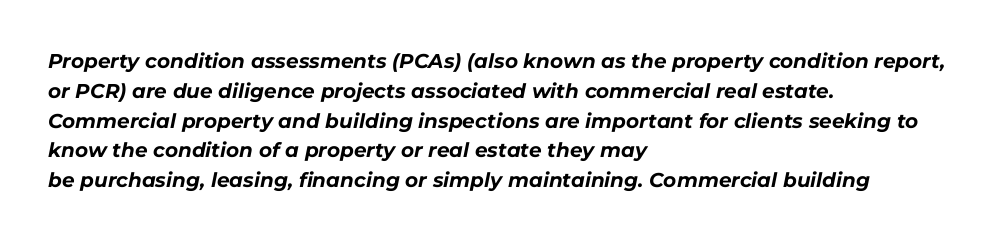
{"italic": "yes", "lean": "right", "slant_degrees": 11, "bold": "yes", "underline": "no", "align": "left", "line_spacing": "normal", "line_spacing_ratio": 1.49, "letter_spacing": "normal", "letter_spacing_em": 0.0, "glyph_px": 20}
